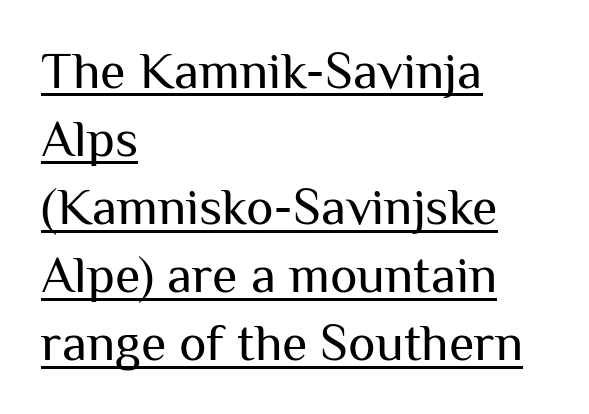
The image shows 52 px regular-weight sans-serif type, upright; set left-aligned, normal line spacing (1.31x), normal letter spacing, underlined; medium stroke contrast and a medium x-height.
